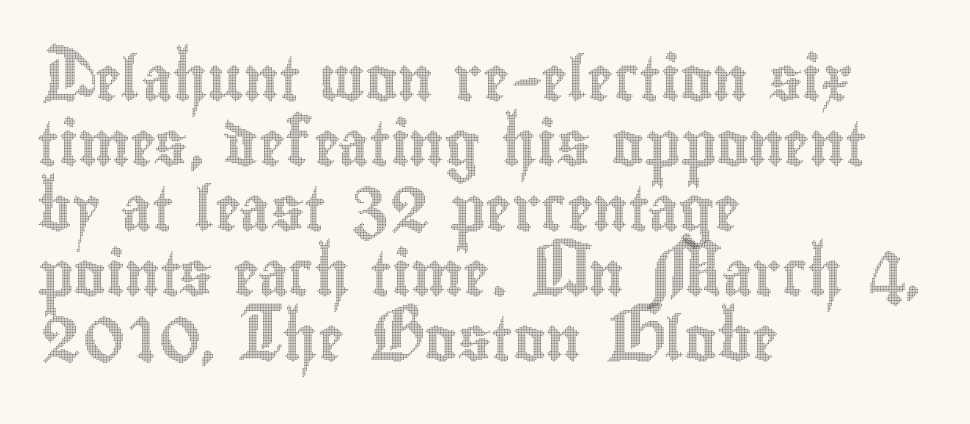
Q: Is the text italic (slanted)? A: No, it is upright.
Q: Is the text underlined? A: No.
Q: How is the paragraph aligned? A: Left-aligned.
Q: Is the spacing between letters normal or unusually wide? A: Normal.
Q: Is the spacing between lines tight, normal or loose? A: Normal.
Q: Width (condensed, normal, or wide)? A: Condensed.
Q: x-height? A: Small.
Q: Monospaced? A: No.
